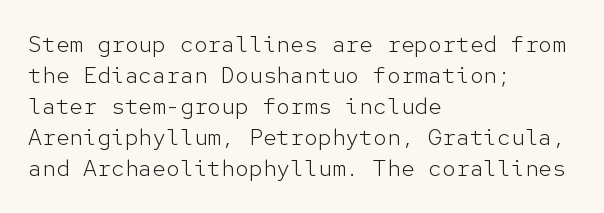
{"italic": "no", "bold": "no", "underline": "no", "align": "left", "line_spacing": "normal", "line_spacing_ratio": 1.35, "letter_spacing": "normal", "letter_spacing_em": 0.0, "glyph_px": 23}
